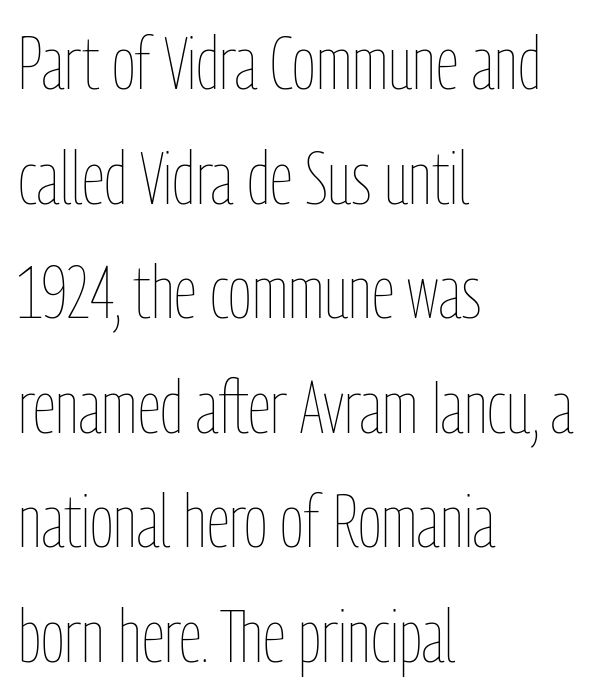
The image shows 73 px thin, condensed type, upright; set left-aligned, normal line spacing (1.57x), normal letter spacing, not underlined; low stroke contrast and a medium x-height.
